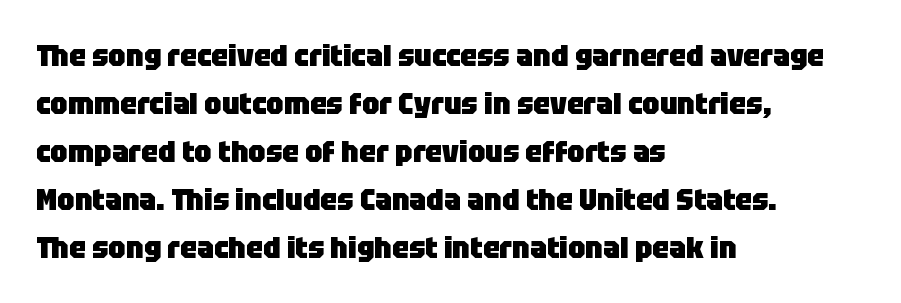
If you drew a line through each stem, it would be perfectly vertical. Are there feet on the stems? There aren't — it's a sans. The baseline area is clear. Each letter keeps its own natural width here, so spacing adapts to shape.
